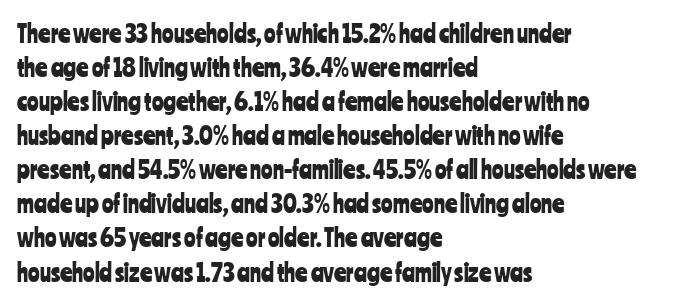
The image shows 24 px text type, upright; set left-aligned, normal line spacing (1.42x), normal letter spacing, not underlined.
